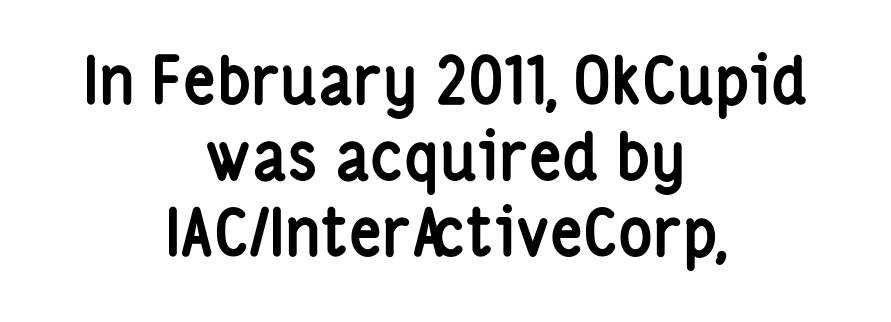
Q: Is the text bold? A: Yes.
Q: Is the text italic (slanted)? A: No, it is upright.
Q: Is the typeface a serif or a sans-serif typeface? A: Sans-serif.
Q: Is the text underlined? A: No.
Q: How is the paragraph aligned? A: Centered.
Q: Is the spacing between letters normal or unusually wide? A: Normal.
Q: Width (condensed, normal, or wide)? A: Condensed.
Q: Stroke contrast? A: Low.
Q: x-height? A: Medium.
Q: Monospaced? A: No.
